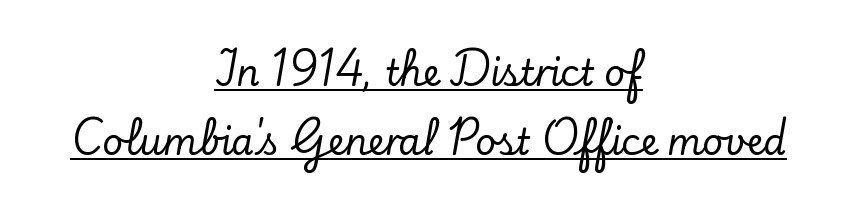
These lines keep a tight, regular rhythm from letter to letter. Underline: present. Horizontal bands of white between lines are thick stripes. Font category for this specimen: serif.
